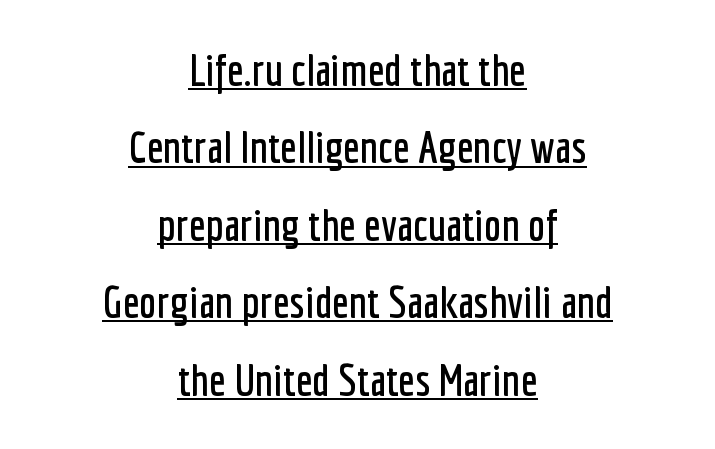
Q: Is the text italic (slanted)? A: No, it is upright.
Q: Is the typeface a serif or a sans-serif typeface? A: Sans-serif.
Q: Is the text underlined? A: Yes.
Q: How is the paragraph aligned? A: Centered.
Q: Is the spacing between letters normal or unusually wide? A: Normal.
Q: Width (condensed, normal, or wide)? A: Condensed.
Q: Stroke contrast? A: Low.
Q: x-height? A: Medium.
Q: Monospaced? A: No.
